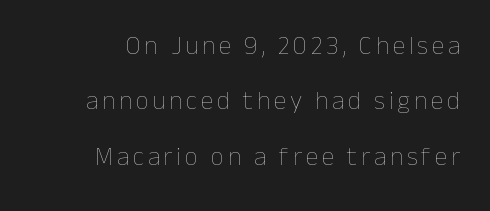
One glance says open: line gaps are wider than usual. Italic: no, the glyphs are upright roman. Each stroke keeps to a modest, everyday thickness or less. A bare baseline throughout the passage.
